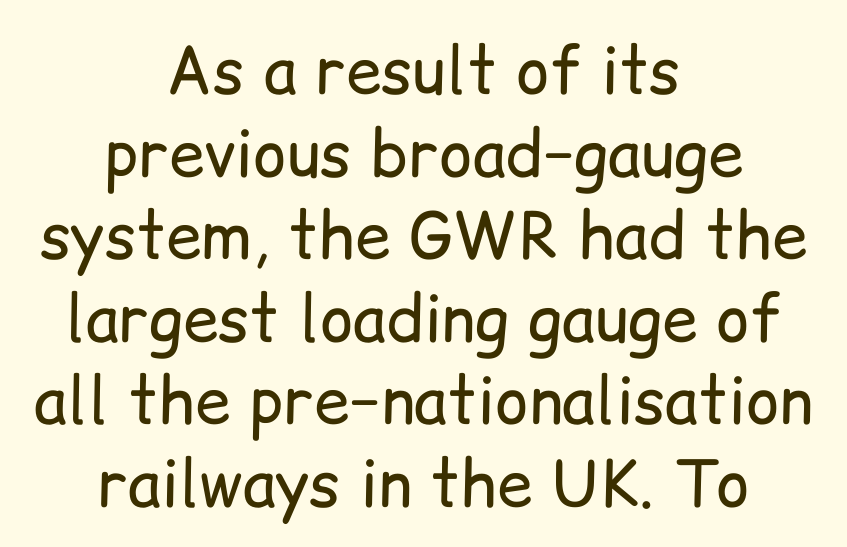
The typesetting does not lean heavy: it is not bold. What kind of face is this? One without serifs — a sans. The baseline area is clear. Standard letterfit; no display-style spreading of the glyphs. Which margin do the lines hug? Neither — every line sits in the middle. Ordinary non-slanted type is in use.
